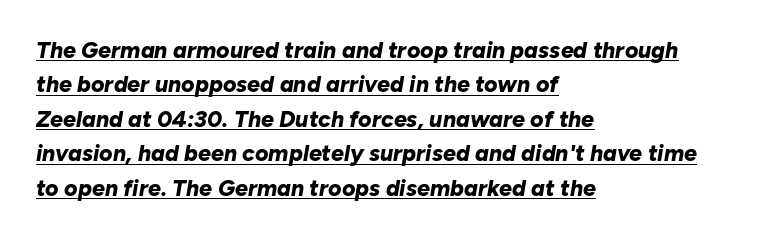
{"italic": "yes", "lean": "right", "slant_degrees": 10, "bold": "yes", "underline": "yes", "align": "left", "line_spacing": "normal", "line_spacing_ratio": 1.5, "letter_spacing": "normal", "letter_spacing_em": 0.0, "glyph_px": 23}
